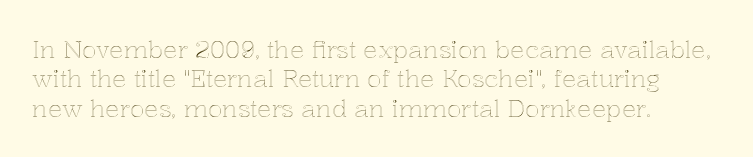
{"italic": "no", "underline": "no", "align": "left", "line_spacing_ratio": 1.22, "letter_spacing": "normal", "letter_spacing_em": 0.0, "glyph_px": 24}
